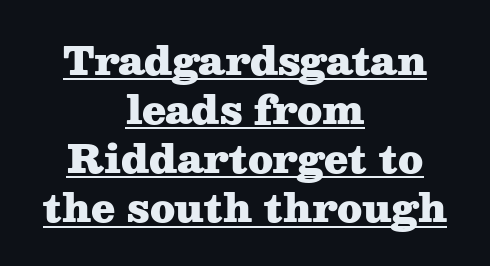
Vertical spacing — default. Short and long lines alike share a common midpoint. Posture: vertical. Underlined type.
